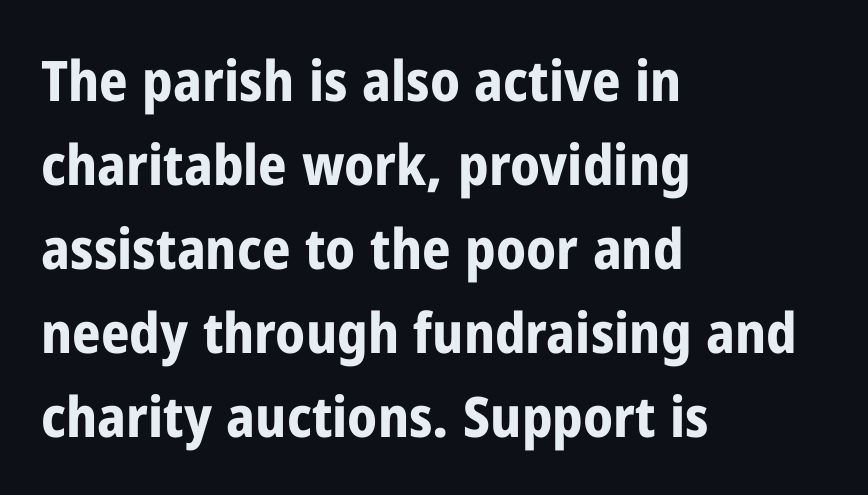
{"serif": "no", "italic": "no", "bold": "yes", "weight": "bold", "width": "condensed", "stroke_contrast": "low", "x_height": "medium", "monospaced": "no", "underline": "no", "align": "left", "line_spacing": "normal", "line_spacing_ratio": 1.5, "letter_spacing": "normal", "letter_spacing_em": 0.0, "glyph_px": 56}
